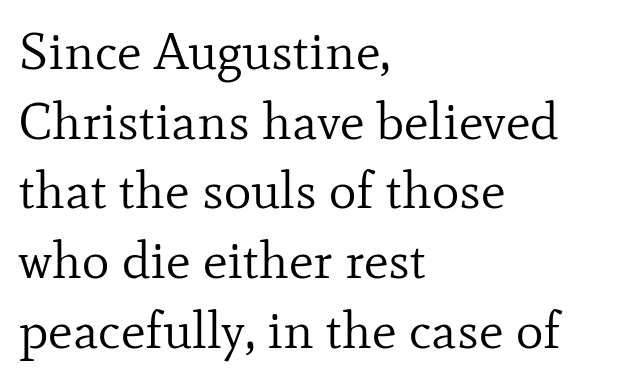
{"serif": "yes", "italic": "no", "bold": "no", "weight": "regular", "width": "normal", "stroke_contrast": "low", "x_height": "small", "monospaced": "no", "underline": "no", "align": "left", "line_spacing": "normal", "line_spacing_ratio": 1.34, "letter_spacing": "normal", "letter_spacing_em": 0.0, "glyph_px": 52}
